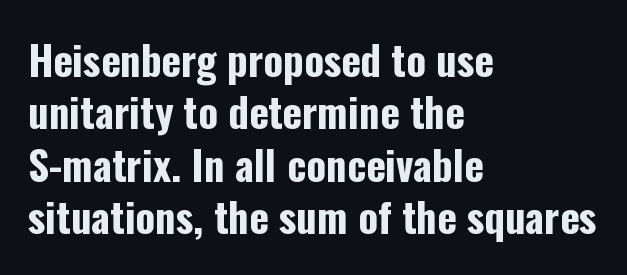
The image shows 41 px bold, condensed sans-serif type, upright; set left-aligned, normal line spacing (1.28x), normal letter spacing, not underlined; low stroke contrast and a medium x-height.
